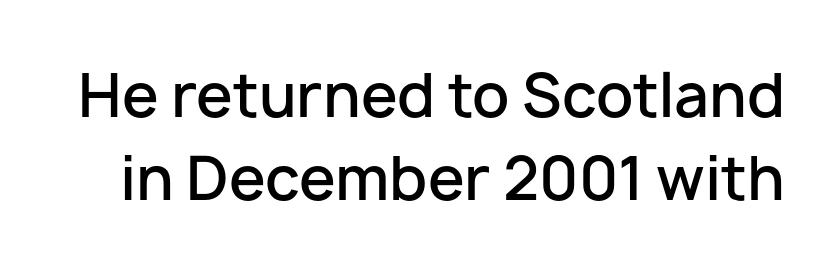
Q: Is the text bold? A: Semi-bold.
Q: Is the text italic (slanted)? A: No, it is upright.
Q: Is the typeface a serif or a sans-serif typeface? A: Sans-serif.
Q: Is the text underlined? A: No.
Q: Is the spacing between letters normal or unusually wide? A: Normal.
Q: Is the spacing between lines tight, normal or loose? A: Normal.
Q: Width (condensed, normal, or wide)? A: Normal.
Q: Stroke contrast? A: Low.
Q: x-height? A: Medium.
Q: Monospaced? A: No.
